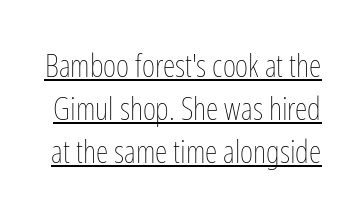
Note the varied advance widths — an 'i' is clearly narrower than an 'm'. Summary of weight: not heavy and not bold. Upright lettering throughout. Successive baselines arrive at the customary interval. The line texture is even and compact thanks to regular tracking. Descenders here cross a horizontal rule under the line.
